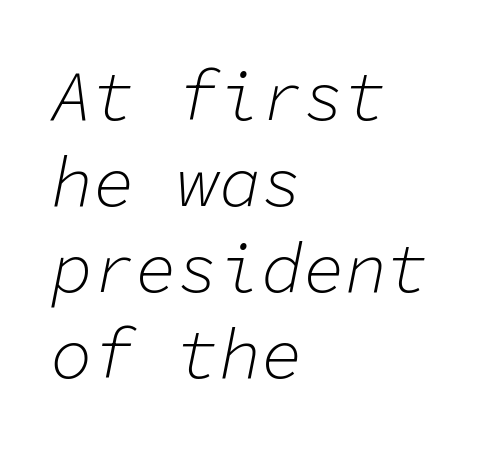
{"italic": "yes", "lean": "right", "slant_degrees": 11, "bold": "no", "weight": "light", "width": "normal", "stroke_contrast": "low", "x_height": "medium", "monospaced": "yes", "underline": "no", "align": "left", "line_spacing_ratio": 1.23, "letter_spacing": "normal", "letter_spacing_em": 0.0, "glyph_px": 70}
